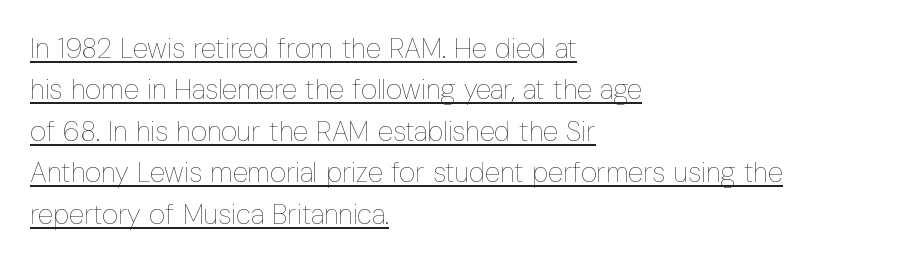
Q: Is the text bold? A: No.
Q: Is the text italic (slanted)? A: No, it is upright.
Q: Is the text underlined? A: Yes.
Q: How is the paragraph aligned? A: Left-aligned.
Q: Is the spacing between letters normal or unusually wide? A: Normal.
Q: Is the spacing between lines tight, normal or loose? A: Normal.
Q: Width (condensed, normal, or wide)? A: Condensed.
Q: Stroke contrast? A: Low.
Q: x-height? A: Medium.
Q: Monospaced? A: No.
